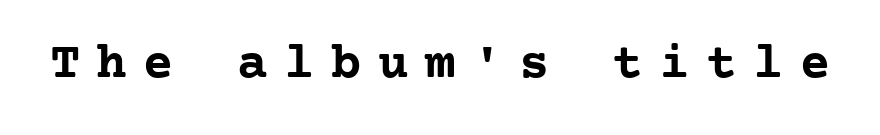
The image shows 51 px semibold serif type, upright, monospaced; set unusually wide letter spacing (+0.32 em), not underlined; low stroke contrast and a medium x-height.
